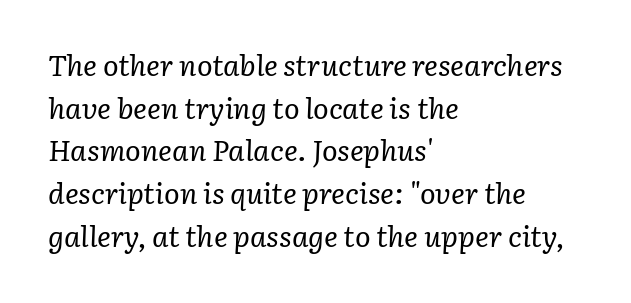
The image shows 29 px regular-weight serif type, italic (leaning right); set left-aligned, normal line spacing (1.47x), normal letter spacing, not underlined; low stroke contrast and a medium x-height.
